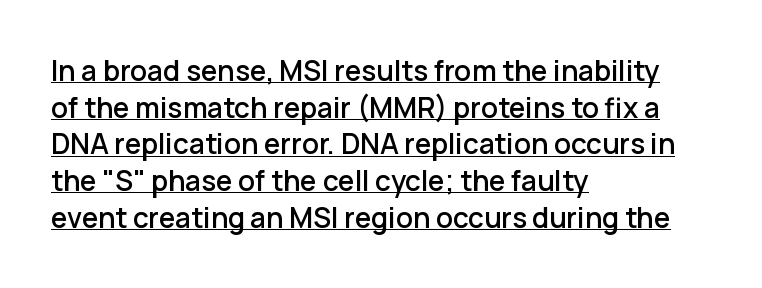
Honestly, the row spacing looks completely unremarkable. Default kerning and tracking; the words read as compact shapes. Underline: present. Do the characters align in a grid? No, the font is proportional. Stroke terminals: plain, sans-serif.
